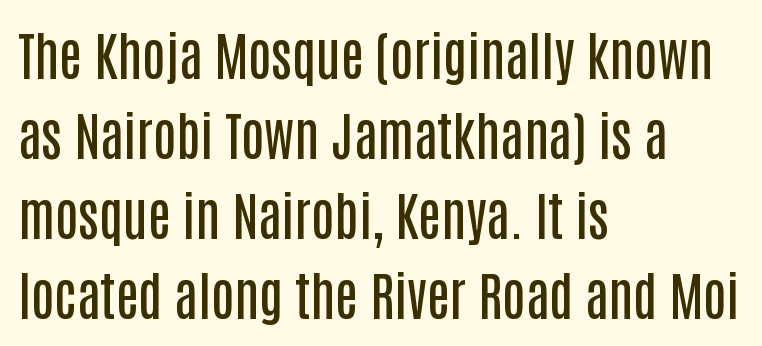
{"serif": "no", "italic": "no", "bold": "semi", "weight": "semibold", "width": "condensed", "stroke_contrast": "low", "x_height": "large", "monospaced": "no", "underline": "no", "align": "left", "line_spacing": "normal", "line_spacing_ratio": 1.54, "letter_spacing": "normal", "letter_spacing_em": 0.0, "glyph_px": 52}
